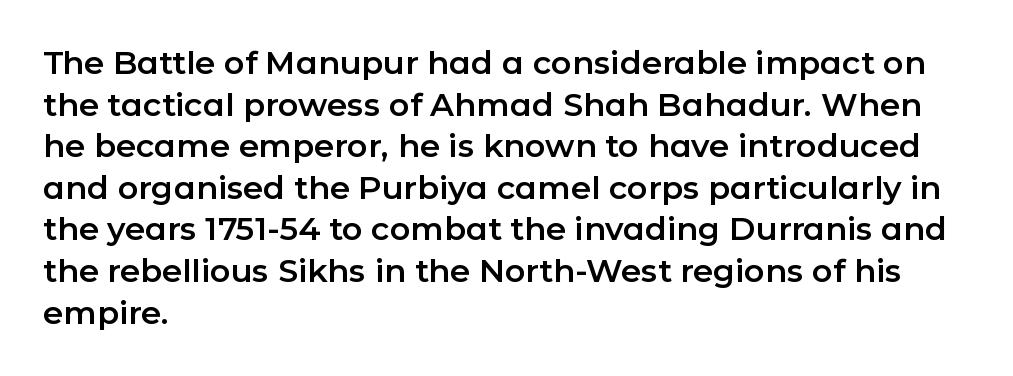
Q: Is the text italic (slanted)? A: No, it is upright.
Q: Is the typeface a serif or a sans-serif typeface? A: Sans-serif.
Q: Is the text underlined? A: No.
Q: How is the paragraph aligned? A: Left-aligned.
Q: Is the spacing between letters normal or unusually wide? A: Normal.
Q: Is the spacing between lines tight, normal or loose? A: Normal.
Q: Width (condensed, normal, or wide)? A: Normal.
Q: Stroke contrast? A: Low.
Q: x-height? A: Medium.
Q: Monospaced? A: No.
